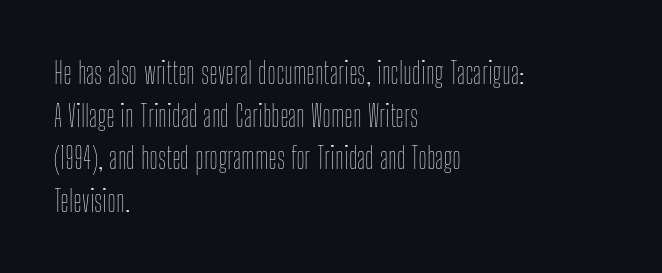
The image shows 30 px thin, condensed type, upright; set left-aligned, normal line spacing (1.42x), normal letter spacing, not underlined; low stroke contrast and a medium x-height.
